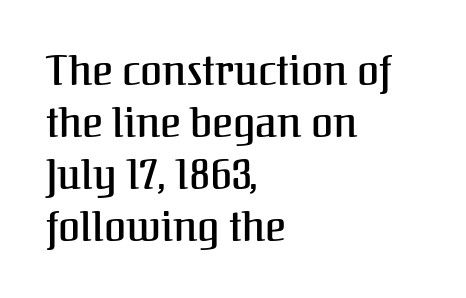
{"serif": "yes", "italic": "no", "width": "normal", "stroke_contrast": "medium", "x_height": "medium", "monospaced": "no", "underline": "no", "align": "left", "line_spacing": "normal", "line_spacing_ratio": 1.3, "letter_spacing": "normal", "letter_spacing_em": 0.0, "glyph_px": 40}
